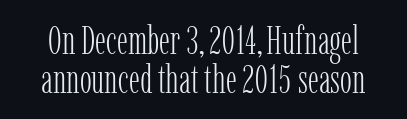
Interline gaps are noticeably narrow in this sample. The foot of each line stays bare and open. Old-style or modern, the face here clearly has serifs. Tracking value appears to be zero — textbook default spacing.
